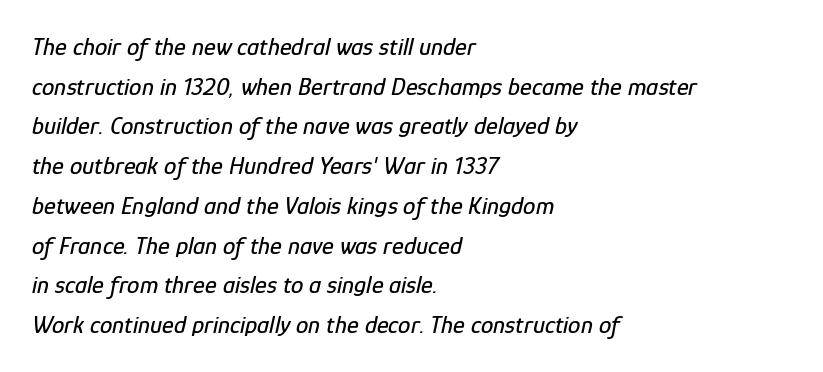
Is the letter spacing exaggerated? No — it looks like the ordinary default. These lines are set flush left with a ragged right edge. Whoever set this chose a conventional vertical rhythm. Underline: absent.
